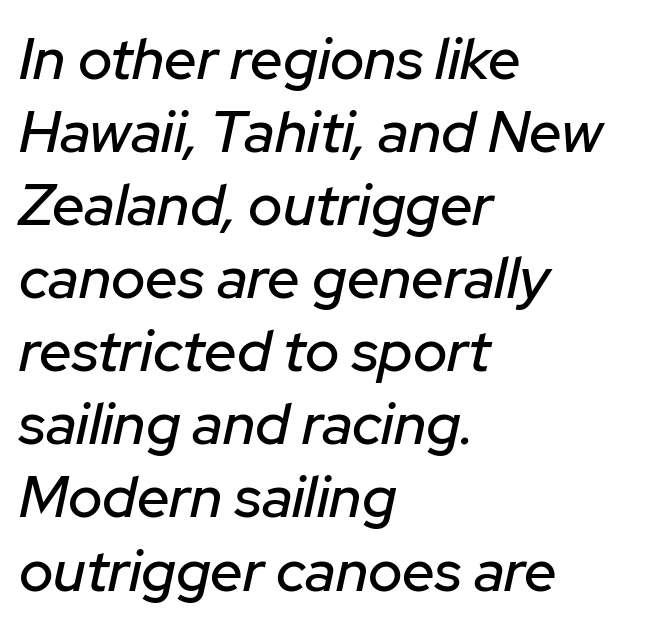
{"italic": "yes", "lean": "right", "slant_degrees": 12, "width": "normal", "stroke_contrast": "low", "x_height": "medium", "monospaced": "no", "underline": "no", "align": "left", "line_spacing": "normal", "line_spacing_ratio": 1.26, "letter_spacing": "normal", "letter_spacing_em": 0.0, "glyph_px": 58}
